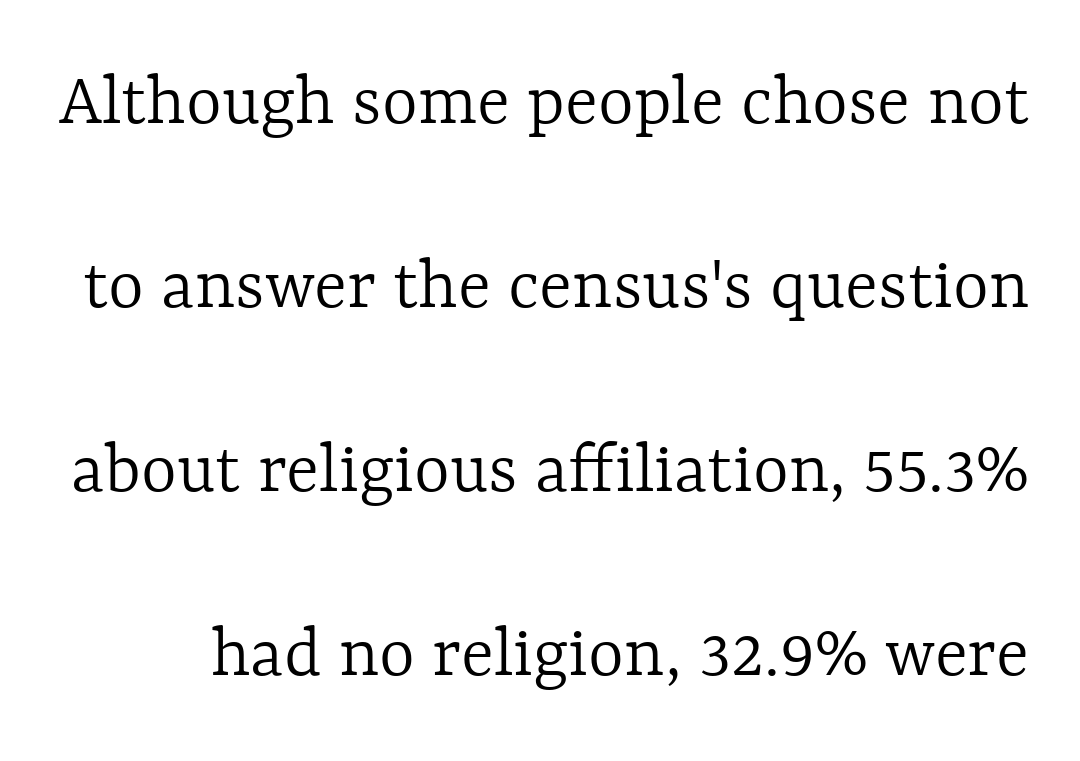
The image shows 77 px light type, upright; set loose line spacing (2.39x), normal letter spacing, not underlined; a medium x-height.
